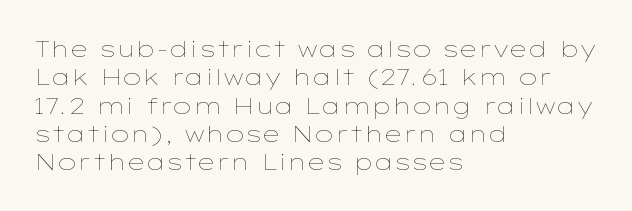
{"italic": "no", "bold": "no", "underline": "no", "align": "left", "line_spacing_ratio": 1.23, "letter_spacing": "normal", "letter_spacing_em": 0.0, "glyph_px": 23}
